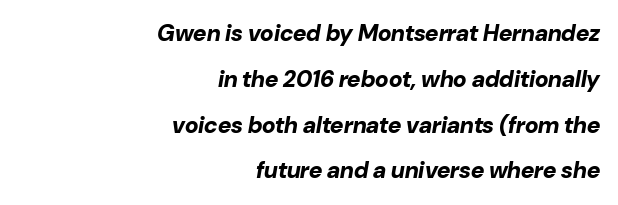
Q: Is the text bold? A: Yes.
Q: Is the text italic (slanted)? A: Yes, it leans right by about 10 degrees.
Q: Is the text underlined? A: No.
Q: How is the paragraph aligned? A: Right-aligned.
Q: Is the spacing between letters normal or unusually wide? A: Normal.
Q: Is the spacing between lines tight, normal or loose? A: Loose.
